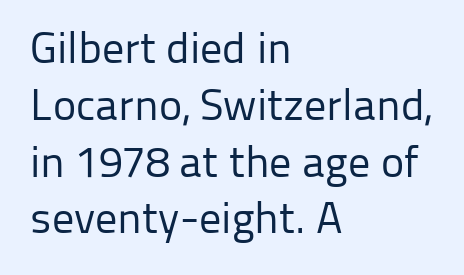
Q: Is the text bold? A: No.
Q: Is the text italic (slanted)? A: No, it is upright.
Q: Is the typeface a serif or a sans-serif typeface? A: Sans-serif.
Q: Is the text underlined? A: No.
Q: How is the paragraph aligned? A: Left-aligned.
Q: Is the spacing between letters normal or unusually wide? A: Normal.
Q: Is the spacing between lines tight, normal or loose? A: Normal.
Q: Width (condensed, normal, or wide)? A: Normal.
Q: Stroke contrast? A: Low.
Q: x-height? A: Medium.
Q: Monospaced? A: No.
